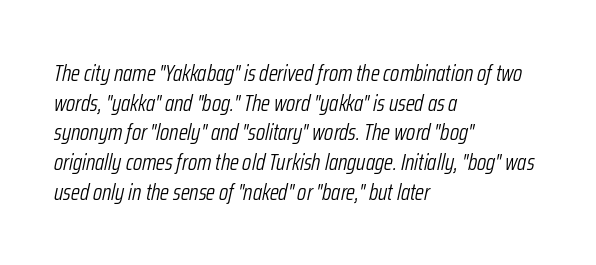
Baseline-to-baseline distance is the conventional proportion of letter height. Does the copy run flush right? No — it runs flush left. Rendered with sloped, italic letterforms. The words here are not underlined. Heft: none added — not bold.
